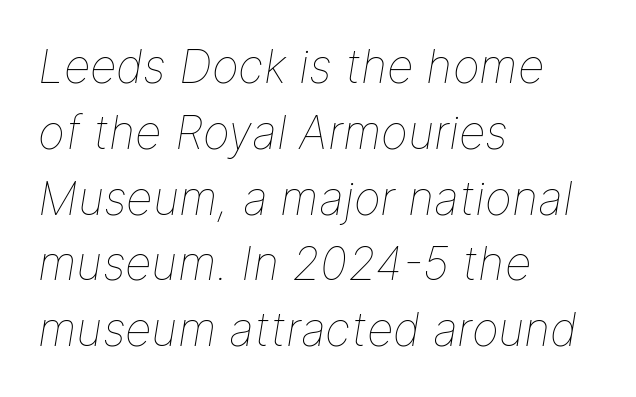
Q: Is the text bold? A: No.
Q: Is the text italic (slanted)? A: Yes, it leans right by about 9 degrees.
Q: Is the text underlined? A: No.
Q: How is the paragraph aligned? A: Left-aligned.
Q: Is the spacing between letters normal or unusually wide? A: Normal.
Q: Is the spacing between lines tight, normal or loose? A: Normal.
Q: Width (condensed, normal, or wide)? A: Normal.
Q: Stroke contrast? A: Low.
Q: x-height? A: Medium.
Q: Monospaced? A: No.
